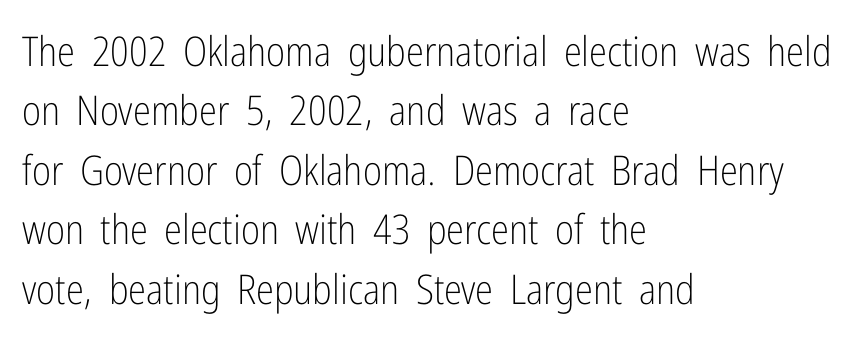
The horizontal fit of the characters is conventional and even. Quick note: not italic, upright. Are there feet on the stems? There aren't — it's a sans. A typesetter would call this proportional, since set widths differ per character.
